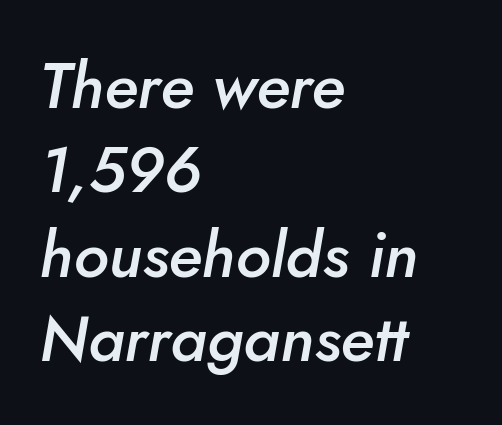
Q: Is the text bold? A: Semi-bold.
Q: Is the text italic (slanted)? A: Yes, it leans right by about 5 degrees.
Q: Is the text underlined? A: No.
Q: How is the paragraph aligned? A: Left-aligned.
Q: Is the spacing between letters normal or unusually wide? A: Normal.
Q: Is the spacing between lines tight, normal or loose? A: Normal.
Q: Width (condensed, normal, or wide)? A: Normal.
Q: Stroke contrast? A: Low.
Q: x-height? A: Small.
Q: Monospaced? A: No.
